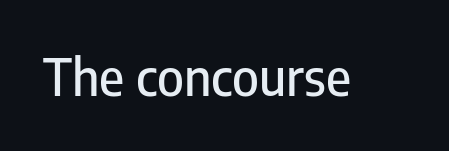
The image shows 51 px condensed sans-serif type, upright; set normal letter spacing, not underlined; low stroke contrast and a medium x-height.
